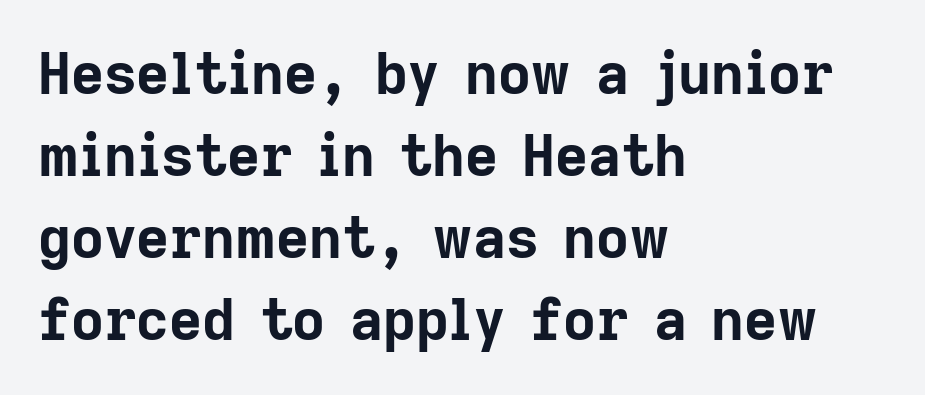
{"serif": "no", "italic": "no", "bold": "yes", "weight": "bold", "width": "normal", "stroke_contrast": "low", "x_height": "medium", "monospaced": "no", "underline": "no", "align": "left", "line_spacing": "normal", "line_spacing_ratio": 1.44, "letter_spacing": "normal", "letter_spacing_em": 0.0, "glyph_px": 57}
